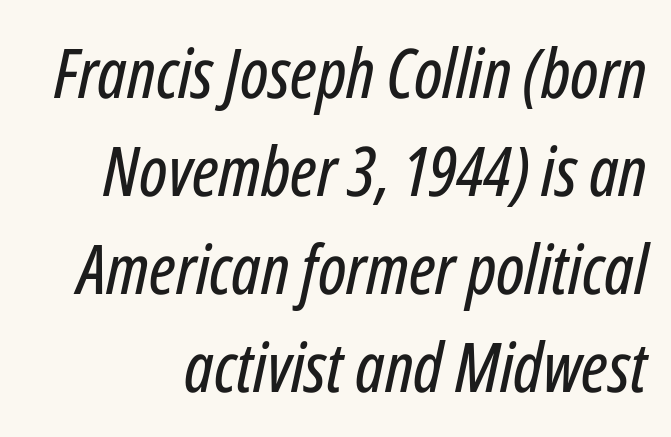
How are the letters spaced? Ordinarily, with no added tracking. Rendered with sloped, italic letterforms. A clean baseline with only descenders dipping below it. Each letter keeps its own natural width here, so spacing adapts to shape.
